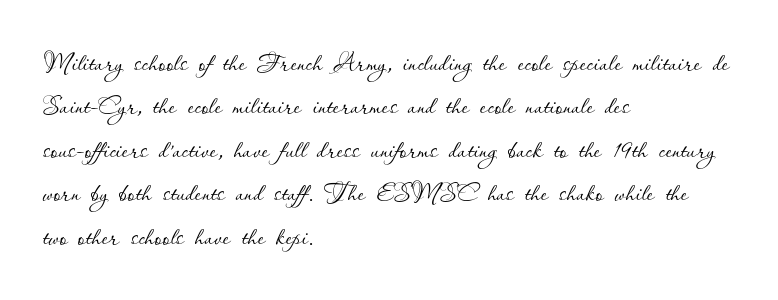
Nobody drew a line under any word here. Spacing verdict: proportional, widths tailored to each character. Reading down the block, your eye returns to a fixed left position each line. No extra ink here — the face is not bold.
